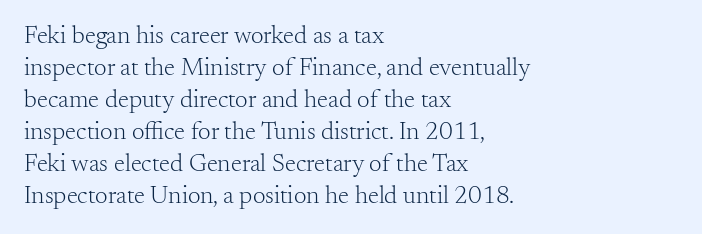
{"italic": "no", "bold": "no", "underline": "no", "align": "left", "line_spacing": "normal", "line_spacing_ratio": 1.28, "letter_spacing": "normal", "letter_spacing_em": 0.0, "glyph_px": 25}
